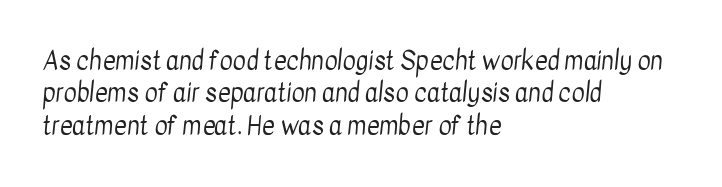
The typeface has the unassuming heft of standard copy or less. The passage shown stacks its lines at a standard gap. Anything drawn beneath the words? Only blank space. Students, note that the glyphs here touch the page at normal intervals. The paragraph shown leans on its left margin.
